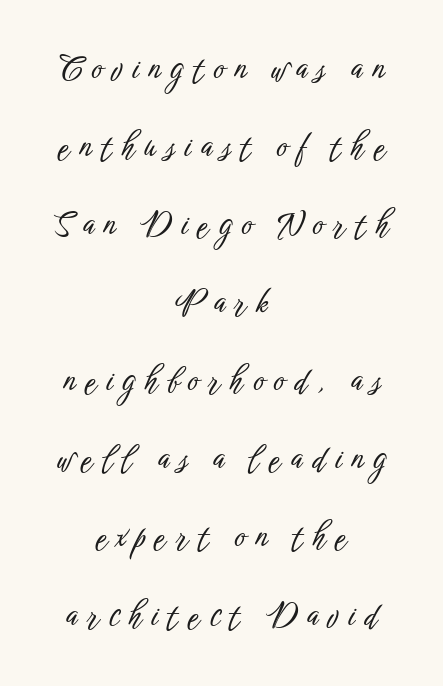
The image shows 32 px condensed sans-serif type; set centered, loose line spacing (2.44x), unusually wide letter spacing (+0.31 em), not underlined; low stroke contrast and a medium x-height.
